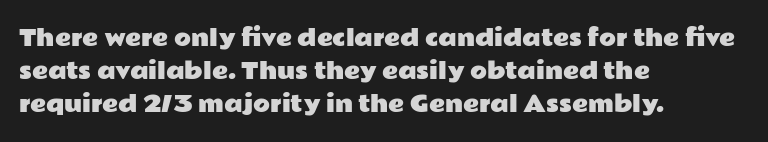
The image shows 22 px text type, upright; set left-aligned, normal line spacing (1.49x), normal letter spacing, not underlined.
